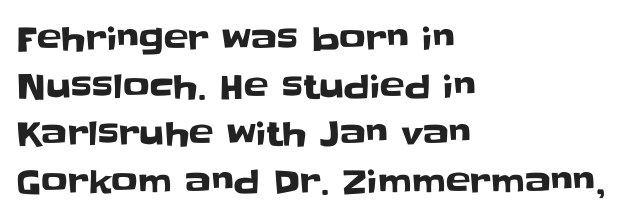
{"serif": "no", "italic": "no", "width": "normal", "stroke_contrast": "low", "x_height": "large", "monospaced": "no", "underline": "no", "align": "left", "line_spacing": "normal", "line_spacing_ratio": 1.44, "letter_spacing": "normal", "letter_spacing_em": 0.0, "glyph_px": 33}
